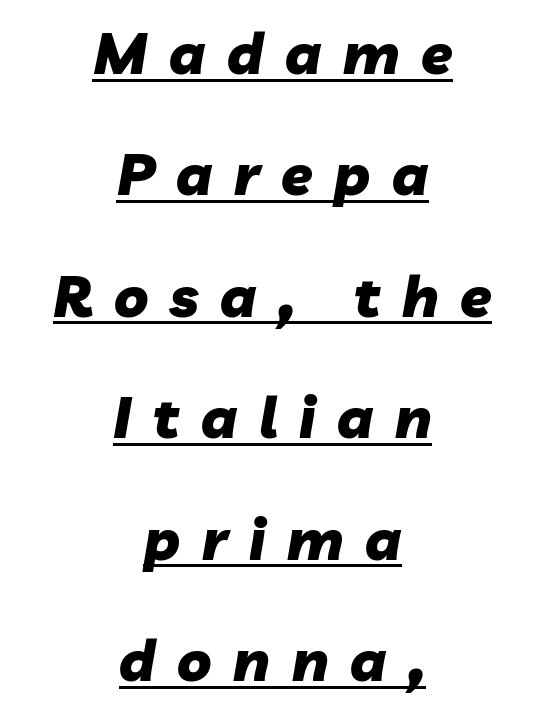
{"italic": "yes", "lean": "right", "slant_degrees": 10, "bold": "yes", "weight": "heavy", "width": "normal", "stroke_contrast": "low", "x_height": "medium", "monospaced": "no", "underline": "yes", "align": "center", "line_spacing": "loose", "line_spacing_ratio": 2.13, "letter_spacing": "wide", "letter_spacing_em": 0.38, "glyph_px": 57}
